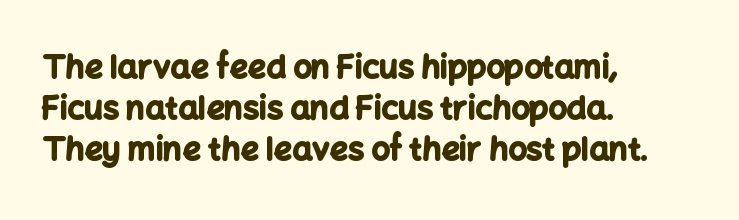
Baseline-to-baseline distance is the conventional proportion of letter height. Looks like regular typesetting: each glyph gets only the width it needs. Horizontal alignment here is leftward, the default for most running prose. Caption: bold face, heavy strokes. Short note: letters normally spaced.
